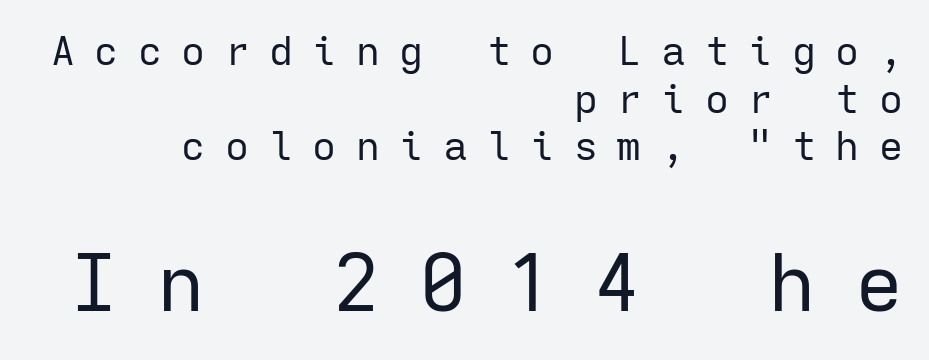
{"serif": "no", "italic": "no", "bold": "no", "weight": "regular", "width": "normal", "stroke_contrast": "low", "x_height": "medium", "monospaced": "yes", "underline": "no", "align": "right", "line_spacing_ratio": 1.19, "letter_spacing": "wide", "letter_spacing_em": 0.49, "larger_block": "second", "size_ratio": 2.0, "glyph_px": 80}
